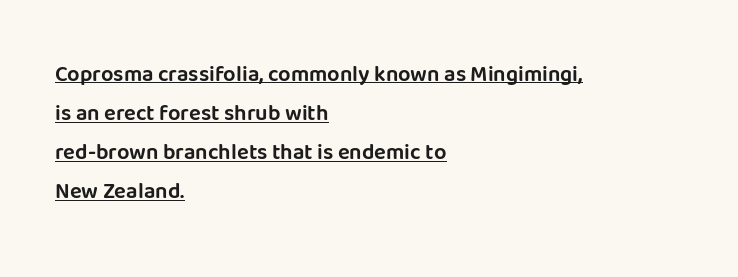
Q: Is the text italic (slanted)? A: No, it is upright.
Q: Is the text underlined? A: Yes.
Q: How is the paragraph aligned? A: Left-aligned.
Q: Is the spacing between letters normal or unusually wide? A: Normal.
